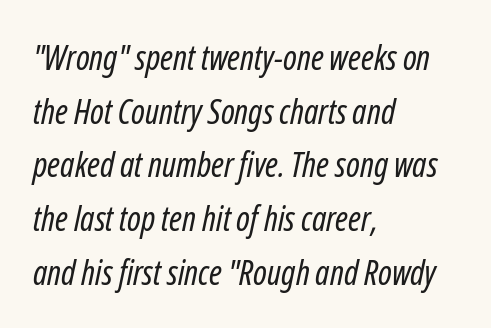
The image shows 34 px regular-weight, condensed type, italic (leaning right); set left-aligned, normal line spacing (1.58x), normal letter spacing, not underlined; low stroke contrast and a medium x-height.
